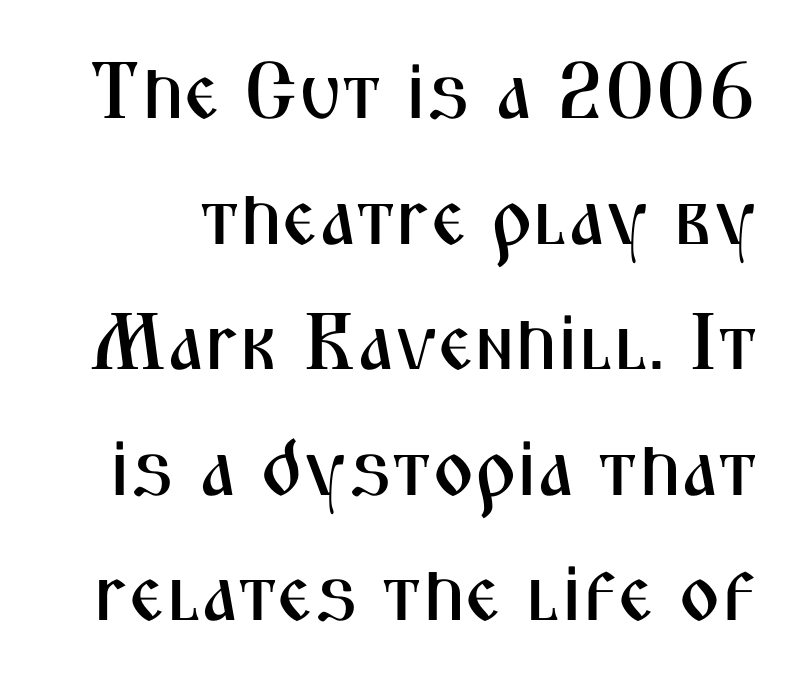
The image shows 80 px condensed sans-serif type, upright; set normal line spacing (1.57x), normal letter spacing, not underlined; medium stroke contrast and a medium x-height.
